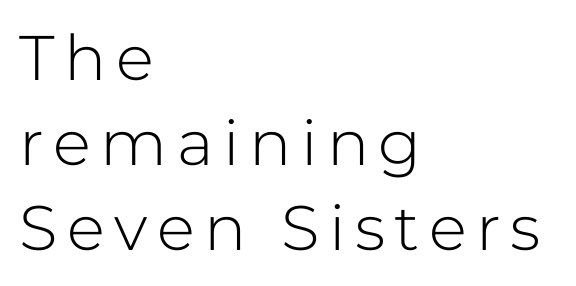
The image shows 63 px light sans-serif type, upright; set left-aligned, normal line spacing (1.35x), not underlined; low stroke contrast and a medium x-height.
